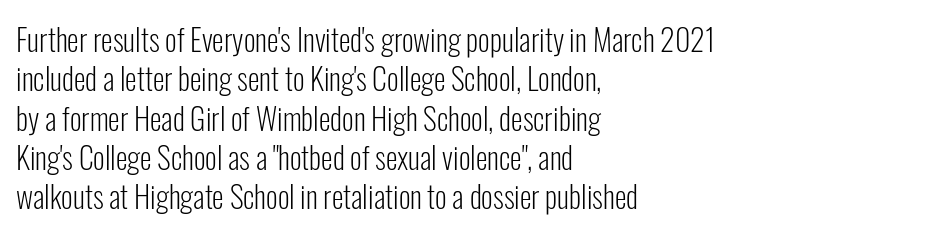
{"serif": "no", "italic": "no", "bold": "no", "weight": "light", "width": "condensed", "stroke_contrast": "low", "x_height": "medium", "monospaced": "no", "underline": "no", "align": "left", "line_spacing": "normal", "line_spacing_ratio": 1.31, "letter_spacing": "normal", "letter_spacing_em": 0.0, "glyph_px": 30}
